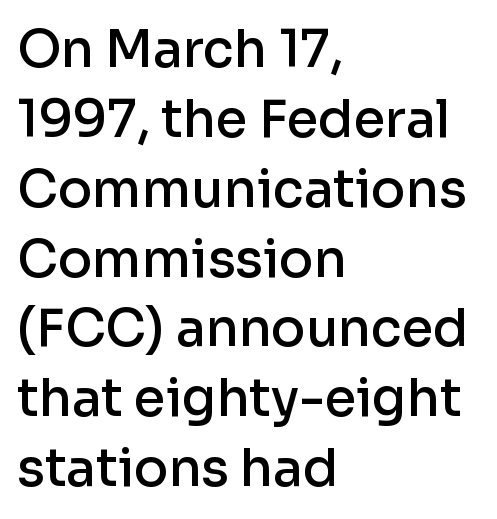
Q: Is the text bold? A: Semi-bold.
Q: Is the text italic (slanted)? A: No, it is upright.
Q: Is the typeface a serif or a sans-serif typeface? A: Sans-serif.
Q: Is the text underlined? A: No.
Q: How is the paragraph aligned? A: Left-aligned.
Q: Is the spacing between letters normal or unusually wide? A: Normal.
Q: Is the spacing between lines tight, normal or loose? A: Normal.
Q: Width (condensed, normal, or wide)? A: Normal.
Q: Stroke contrast? A: Low.
Q: x-height? A: Medium.
Q: Monospaced? A: No.
